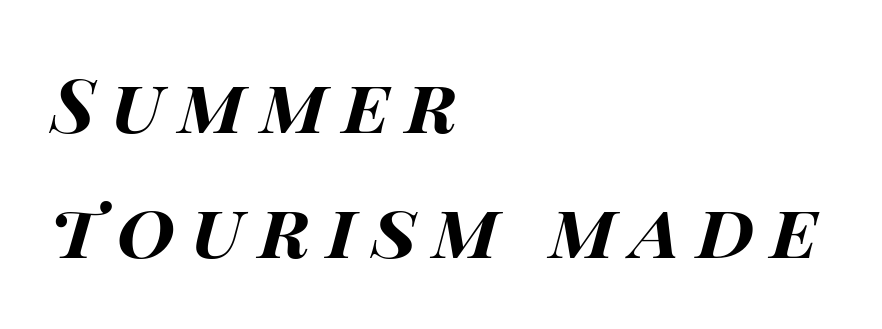
Typeset ragged right — the left edge is the straight one. You could not count columns in this text — the font is proportionally spaced. Just letters on the line, the space beneath them empty. There's an unmistakable incline to the writing here. Characters follow at a spacing far wider than the type designer built in. Students, observe: this is what conventionally led text looks like.
